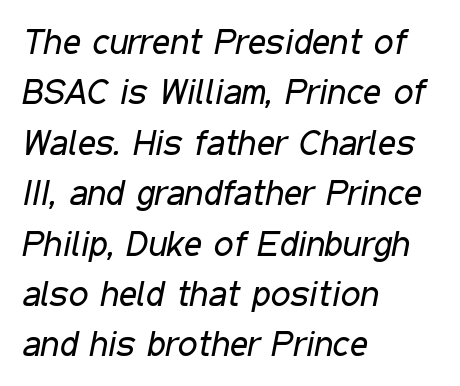
Ink coverage per letter is moderate at most. Descenders are the only things crossing below the line. Designer's note — italics engaged. Caption: standard tracking, unaltered. Short and long lines alike share a common starting point at left.
